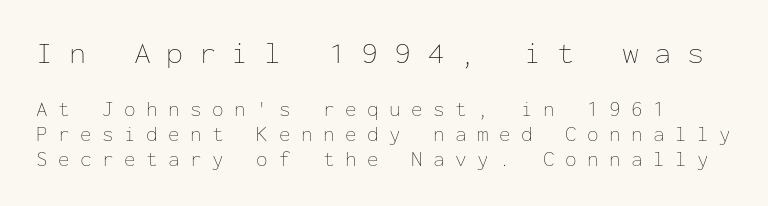
A roman cut, with each character standing at attention. Stems and bowls with no extra thickness — not bold. The passage shown is typed in a monospace face where columns stay perfectly aligned. There is plenty of visible air inserted between adjacent glyphs.
